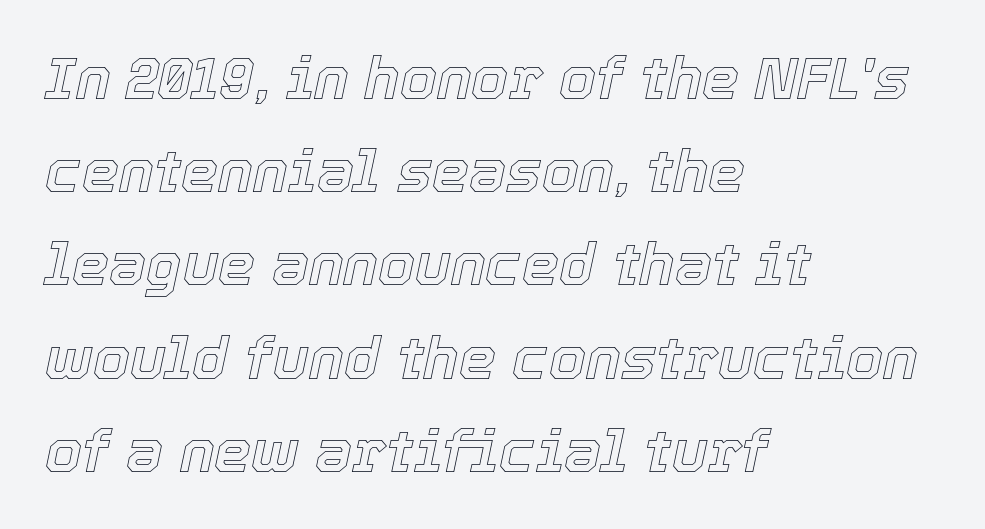
{"italic": "yes", "lean": "right", "slant_degrees": 12, "width": "normal", "x_height": "medium", "monospaced": "no", "underline": "no", "align": "left", "line_spacing": "normal", "line_spacing_ratio": 1.58, "letter_spacing": "normal", "letter_spacing_em": 0.0, "glyph_px": 59}
